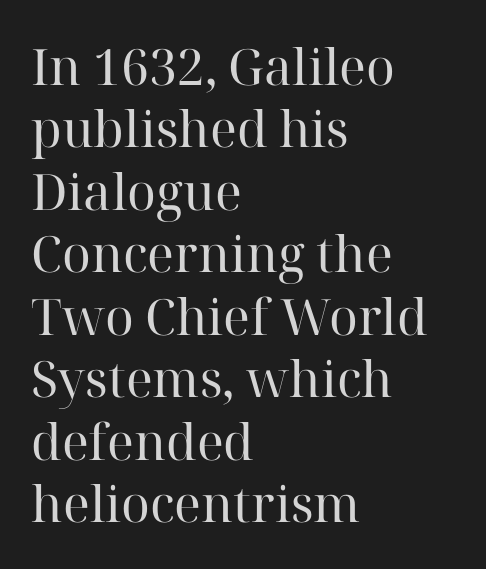
{"serif": "yes", "italic": "no", "bold": "no", "weight": "regular", "width": "normal", "stroke_contrast": "high", "x_height": "medium", "monospaced": "no", "underline": "no", "align": "left", "line_spacing": "normal", "line_spacing_ratio": 1.25, "letter_spacing": "normal", "letter_spacing_em": 0.0, "glyph_px": 50}
